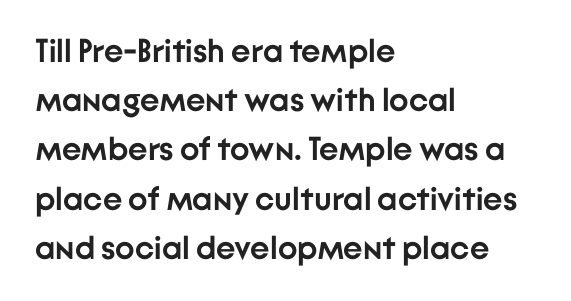
{"serif": "no", "italic": "no", "bold": "yes", "weight": "semibold", "width": "normal", "stroke_contrast": "low", "x_height": "medium", "monospaced": "no", "underline": "no", "align": "left", "line_spacing": "normal", "line_spacing_ratio": 1.49, "letter_spacing": "normal", "letter_spacing_em": 0.0, "glyph_px": 33}
